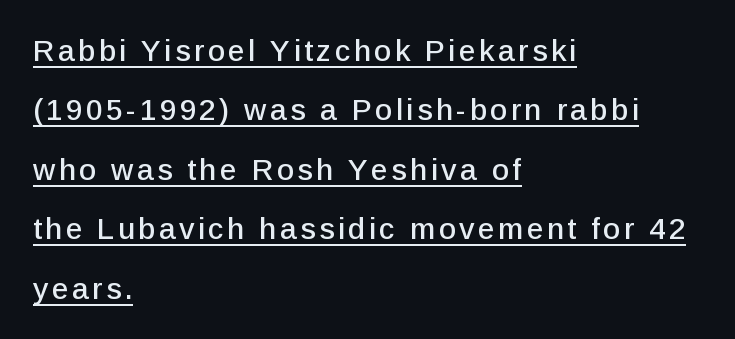
{"serif": "no", "italic": "no", "width": "normal", "stroke_contrast": "low", "x_height": "medium", "monospaced": "no", "underline": "yes", "align": "left", "line_spacing": "loose", "line_spacing_ratio": 1.98, "glyph_px": 30}
